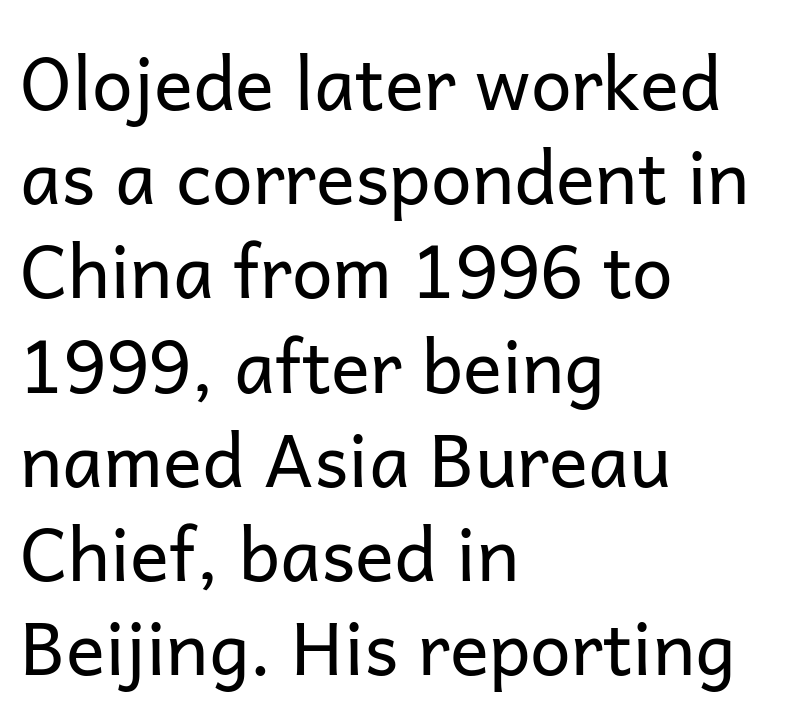
The image shows 73 px regular-weight sans-serif type, upright; set left-aligned, normal line spacing (1.29x), normal letter spacing, not underlined; low stroke contrast and a medium x-height.
